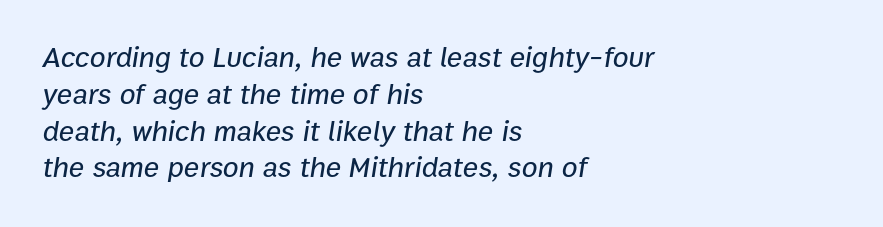
A normal amount of white space separates one row of letters from the next. Proportional: the letters do not fall into vertical columns. The text block is weighted toward the left margin, trailing off unevenly rightward. The letters sit at their default tracking, neither squeezed nor spread.
